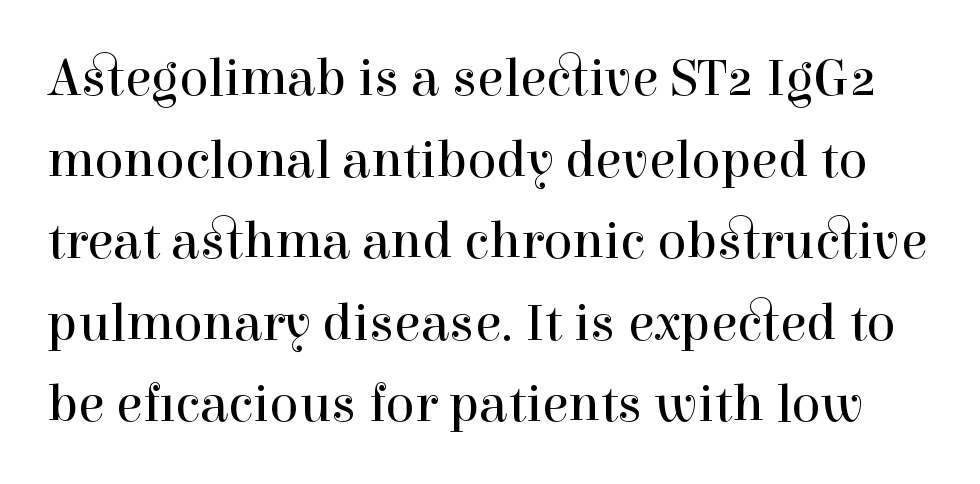
Q: Is the text bold? A: No.
Q: Is the text italic (slanted)? A: No, it is upright.
Q: Is the typeface a serif or a sans-serif typeface? A: Serif.
Q: Is the text underlined? A: No.
Q: Is the spacing between letters normal or unusually wide? A: Normal.
Q: Is the spacing between lines tight, normal or loose? A: Normal.
Q: Width (condensed, normal, or wide)? A: Normal.
Q: x-height? A: Medium.
Q: Monospaced? A: No.
